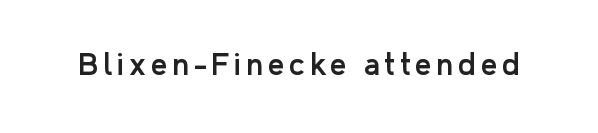
Is this a fixed-width face? No — the glyphs have proportional, varying widths. A bare baseline throughout the passage. This sample uses an upright cut, with every glyph sitting square on the baseline. Classification — sans serif.
